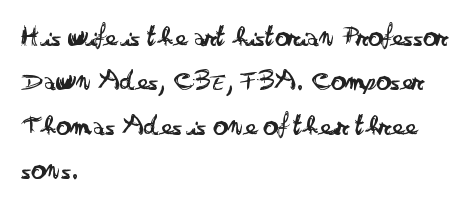
Q: Is the text bold? A: No.
Q: Is the text italic (slanted)? A: No, it is upright.
Q: Is the typeface a serif or a sans-serif typeface? A: Sans-serif.
Q: Is the text underlined? A: No.
Q: How is the paragraph aligned? A: Left-aligned.
Q: Is the spacing between letters normal or unusually wide? A: Normal.
Q: Is the spacing between lines tight, normal or loose? A: Normal.
Q: Width (condensed, normal, or wide)? A: Wide.
Q: Stroke contrast? A: Low.
Q: x-height? A: Small.
Q: Monospaced? A: No.
